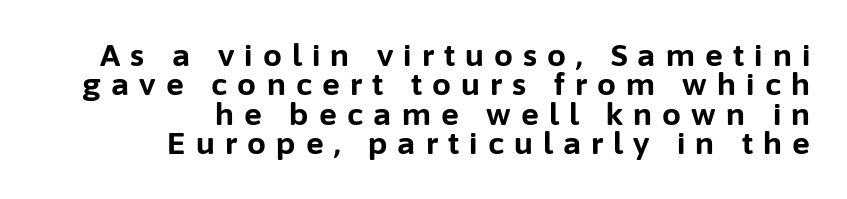
{"serif": "no", "italic": "no", "bold": "yes", "weight": "bold", "width": "normal", "stroke_contrast": "low", "x_height": "medium", "monospaced": "no", "underline": "no", "align": "right", "line_spacing": "tight", "line_spacing_ratio": 0.98, "letter_spacing": "wide", "letter_spacing_em": 0.34, "glyph_px": 30}
